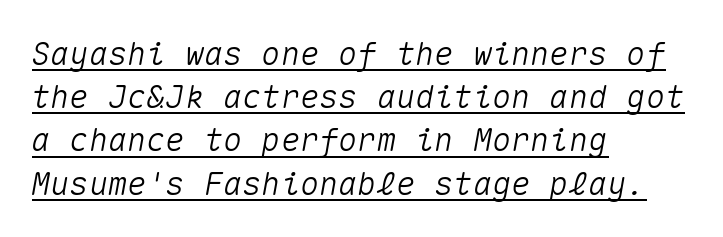
Casual observation: everything's shoved over to the left. Notice how descenders clear the ascenders below comfortably — that's standard leading. Fixed-width glyphs throughout — classic coding-font behaviour. Here the glyphs are tracked normally, forming tight word shapes. The sample's only ornament is a line tracing under the words.
